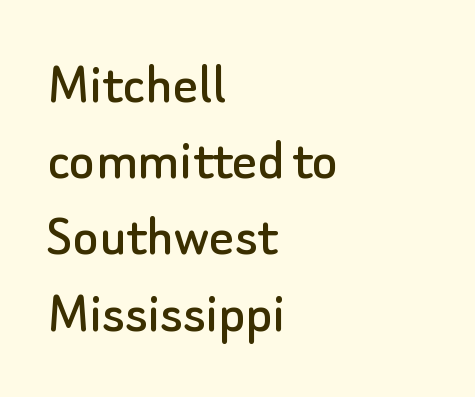
The image shows 61 px sans-serif type, upright; set left-aligned, normal line spacing (1.25x), normal letter spacing, not underlined; low stroke contrast and a small x-height.
